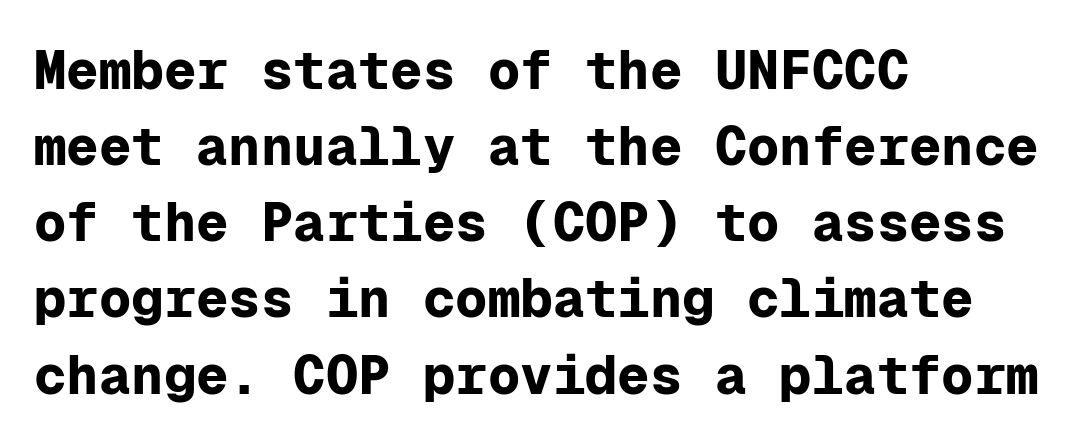
The image shows 54 px bold sans-serif type, upright, monospaced; set left-aligned, normal line spacing (1.41x), normal letter spacing, not underlined; low stroke contrast and a medium x-height.
